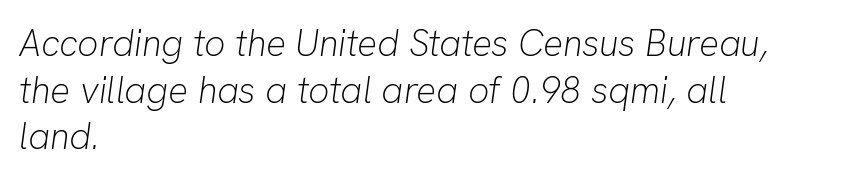
Q: Is the text bold? A: No.
Q: Is the text italic (slanted)? A: Yes, it leans right by about 8 degrees.
Q: Is the text underlined? A: No.
Q: How is the paragraph aligned? A: Left-aligned.
Q: Is the spacing between letters normal or unusually wide? A: Normal.
Q: Is the spacing between lines tight, normal or loose? A: Normal.
Q: Width (condensed, normal, or wide)? A: Normal.
Q: Stroke contrast? A: Low.
Q: x-height? A: Medium.
Q: Monospaced? A: No.
